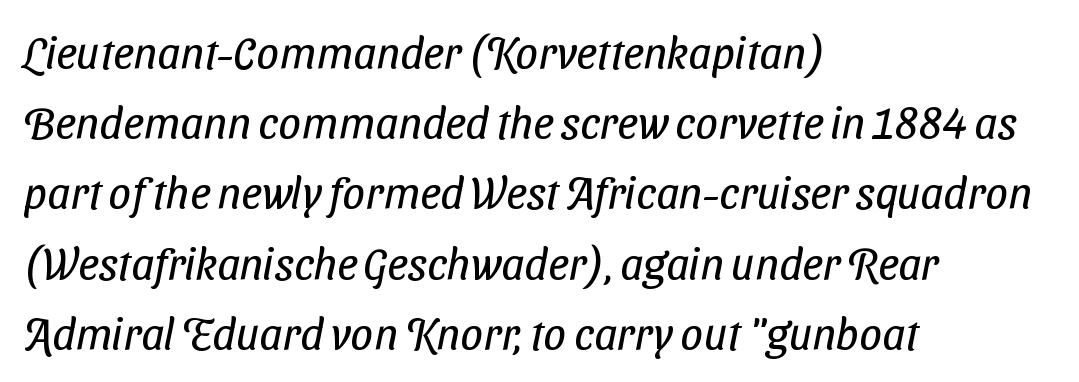
The image shows 45 px regular-weight, condensed sans-serif type; set left-aligned, normal line spacing (1.56x), normal letter spacing, not underlined; low stroke contrast and a medium x-height.
